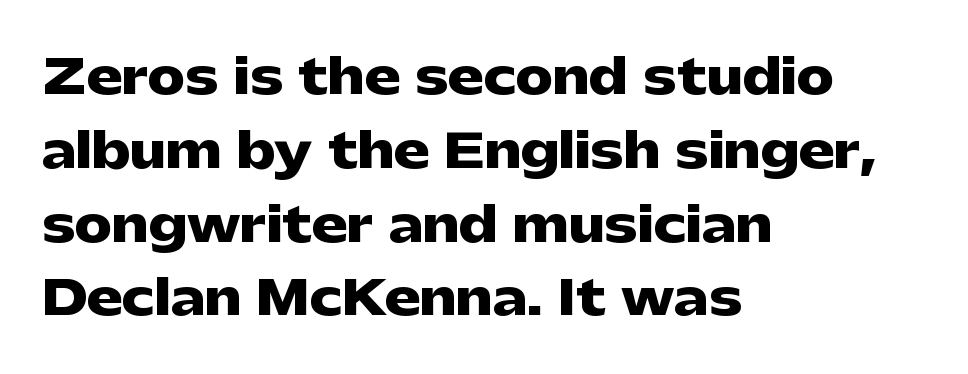
Words appear dense and cohesive because spacing is normal. Ordinary non-slanted type is in use. Alignment: flush left. Weight: bold. Varying glyph widths throughout — classic text-font behaviour.
